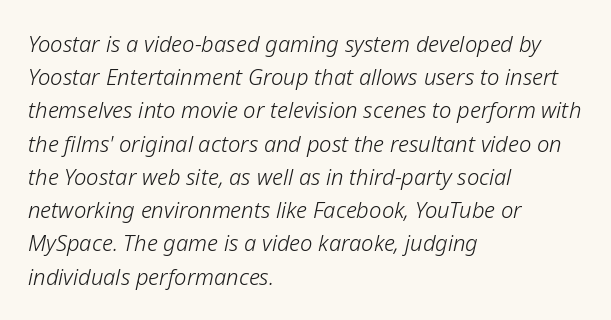
The image shows 22 px text type, italic (leaning right); set left-aligned, normal line spacing (1.51x), normal letter spacing, not underlined.
